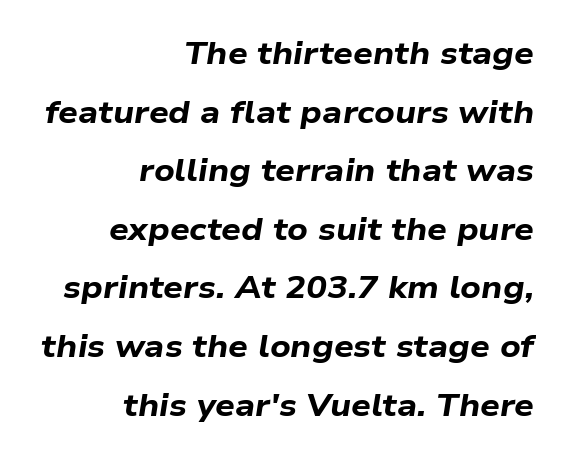
The image shows 31 px bold, wide type, italic (leaning right); set right-aligned, line spacing 1.89x, normal letter spacing, not underlined; low stroke contrast and a medium x-height.
